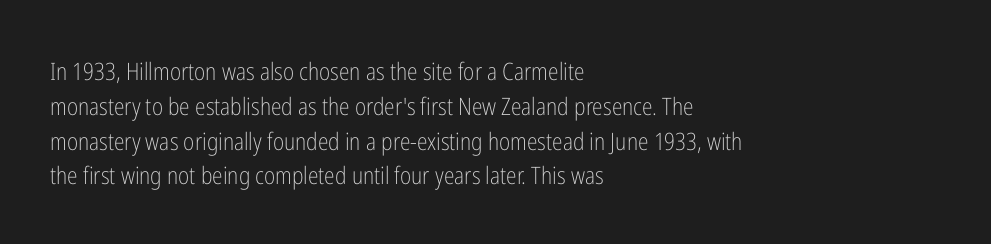
Summary of weight: not heavy and not bold. The passage shown stacks its lines at a standard gap. Upright lettering throughout. Tracking value appears to be zero — textbook default spacing.
